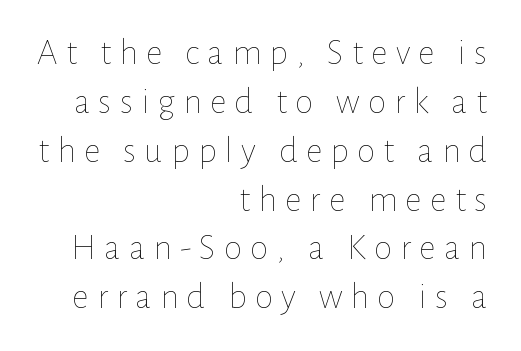
Q: Is the text bold? A: No.
Q: Is the text italic (slanted)? A: No, it is upright.
Q: Is the text underlined? A: No.
Q: How is the paragraph aligned? A: Right-aligned.
Q: Is the spacing between letters normal or unusually wide? A: Unusually wide.
Q: Is the spacing between lines tight, normal or loose? A: Normal.
Q: Width (condensed, normal, or wide)? A: Normal.
Q: Stroke contrast? A: Low.
Q: x-height? A: Medium.
Q: Monospaced? A: No.
